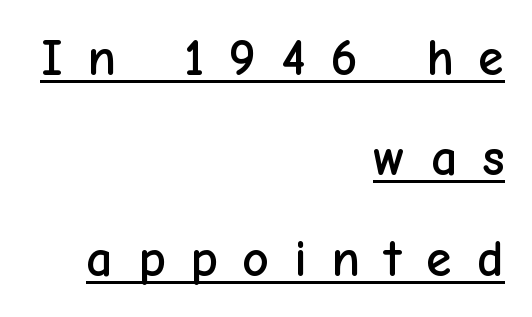
Q: Is the text italic (slanted)? A: No, it is upright.
Q: Is the typeface a serif or a sans-serif typeface? A: Sans-serif.
Q: Is the text underlined? A: Yes.
Q: How is the paragraph aligned? A: Right-aligned.
Q: Is the spacing between letters normal or unusually wide? A: Unusually wide.
Q: Is the spacing between lines tight, normal or loose? A: Loose.
Q: Width (condensed, normal, or wide)? A: Normal.
Q: Stroke contrast? A: Low.
Q: x-height? A: Medium.
Q: Monospaced? A: No.
